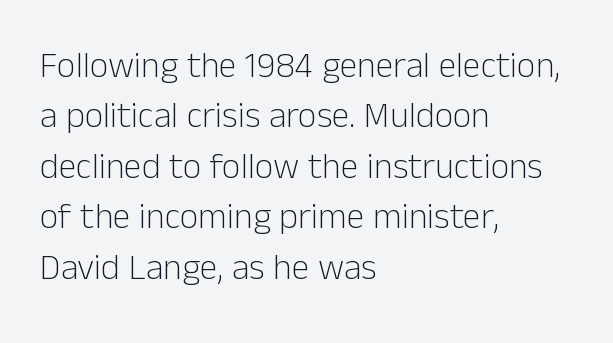
Q: Is the text bold? A: No.
Q: Is the text italic (slanted)? A: No, it is upright.
Q: Is the typeface a serif or a sans-serif typeface? A: Sans-serif.
Q: Is the text underlined? A: No.
Q: How is the paragraph aligned? A: Left-aligned.
Q: Is the spacing between letters normal or unusually wide? A: Normal.
Q: Is the spacing between lines tight, normal or loose? A: Normal.
Q: Width (condensed, normal, or wide)? A: Normal.
Q: Stroke contrast? A: Low.
Q: x-height? A: Medium.
Q: Monospaced? A: No.
